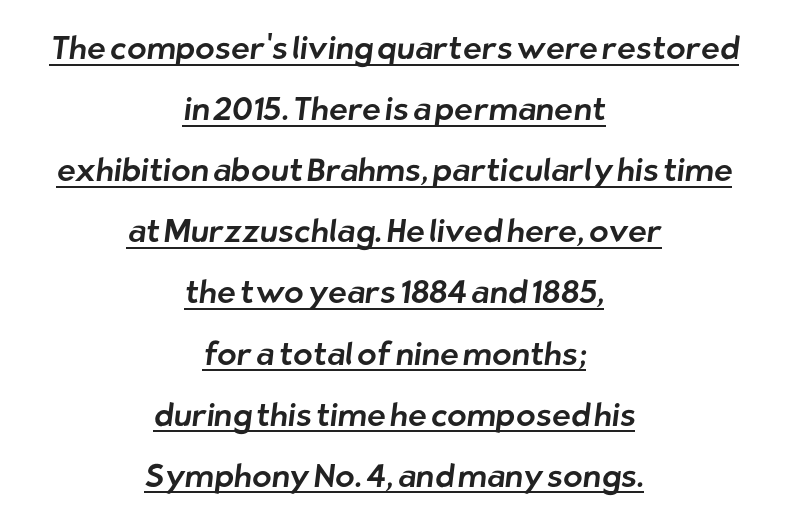
Q: Is the typeface a serif or a sans-serif typeface? A: Sans-serif.
Q: Is the text underlined? A: Yes.
Q: How is the paragraph aligned? A: Centered.
Q: Is the spacing between letters normal or unusually wide? A: Normal.
Q: Is the spacing between lines tight, normal or loose? A: Loose.
Q: Width (condensed, normal, or wide)? A: Normal.
Q: Stroke contrast? A: Low.
Q: x-height? A: Medium.
Q: Monospaced? A: No.
